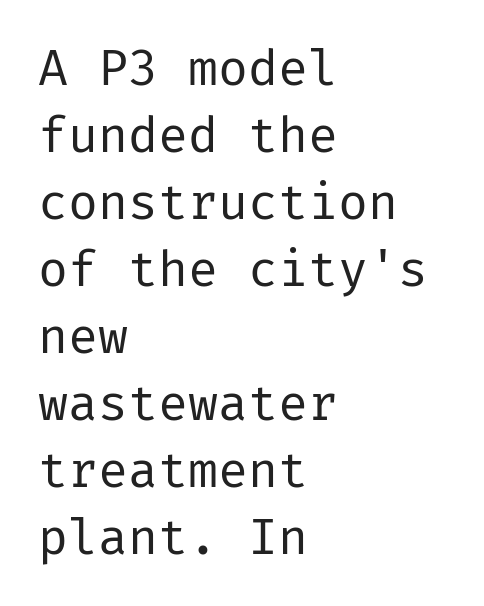
Q: Is the text bold? A: No.
Q: Is the text italic (slanted)? A: No, it is upright.
Q: Is the typeface a serif or a sans-serif typeface? A: Sans-serif.
Q: Is the text underlined? A: No.
Q: How is the paragraph aligned? A: Left-aligned.
Q: Is the spacing between letters normal or unusually wide? A: Normal.
Q: Is the spacing between lines tight, normal or loose? A: Normal.
Q: Width (condensed, normal, or wide)? A: Normal.
Q: Stroke contrast? A: Low.
Q: x-height? A: Medium.
